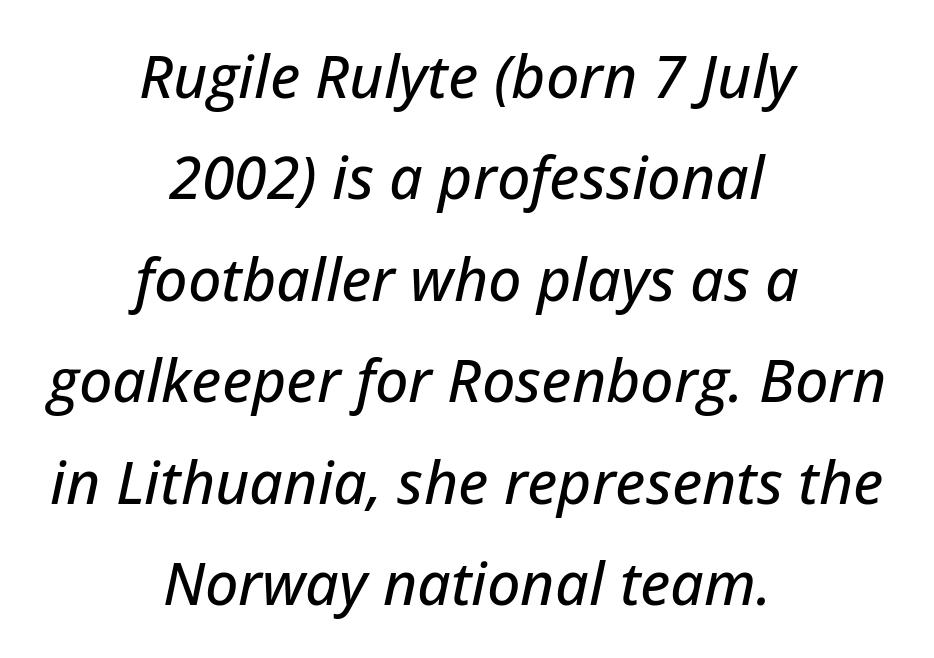
{"italic": "yes", "lean": "right", "slant_degrees": 12, "width": "normal", "stroke_contrast": "low", "x_height": "medium", "monospaced": "no", "underline": "no", "align": "center", "line_spacing_ratio": 1.72, "letter_spacing": "normal", "letter_spacing_em": 0.0, "glyph_px": 59}
